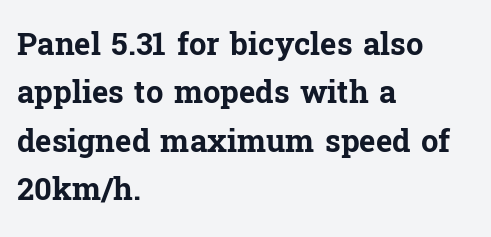
The characters display serif detailing at their extremities. Typesetter's note: full bold, strokes at maximum text heaviness. Ordinary non-slanted type is in use. Baseline-to-baseline distance is the conventional proportion of letter height. Is this a fixed-width face? No — the glyphs have proportional, varying widths. Spacing between characters is what you'd get straight out of the box.
